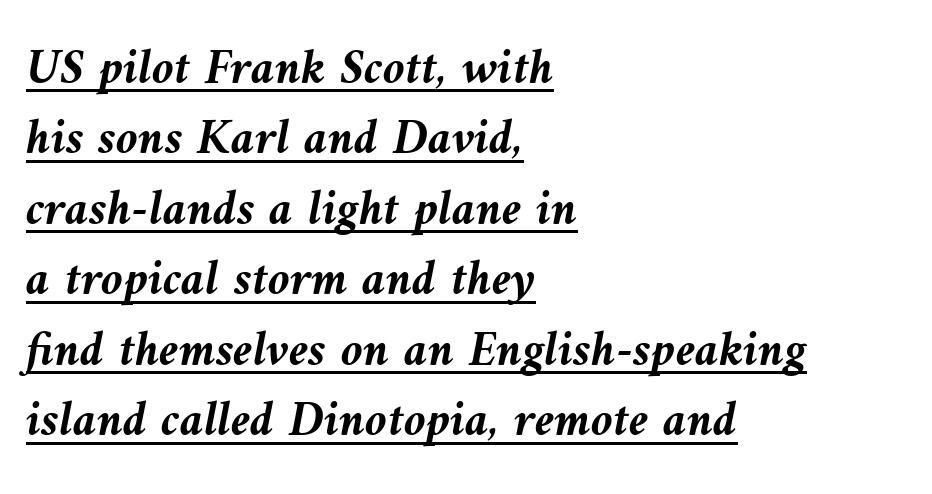
The image shows 50 px semibold type, italic (leaning left); set left-aligned, normal line spacing (1.41x), normal letter spacing, underlined; medium stroke contrast and a medium x-height.
